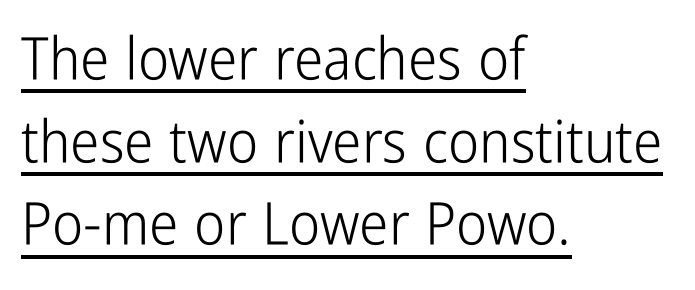
Are there feet on the stems? There aren't — it's a sans. Does the leading feel generous? No, just average. The glyphs are accompanied by a horizontal stroke just below them. Look at the tracking — it's just the regular setting, nothing added. In CSS terms this would be text-align: left.
